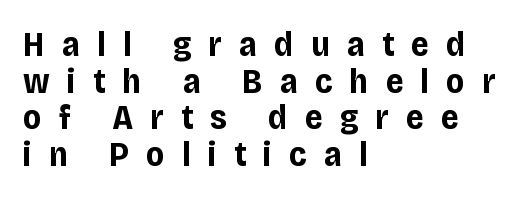
Q: Is the text bold? A: Yes.
Q: Is the text italic (slanted)? A: No, it is upright.
Q: Is the typeface a serif or a sans-serif typeface? A: Sans-serif.
Q: Is the text underlined? A: No.
Q: How is the paragraph aligned? A: Left-aligned.
Q: Is the spacing between letters normal or unusually wide? A: Unusually wide.
Q: Is the spacing between lines tight, normal or loose? A: Tight.
Q: Width (condensed, normal, or wide)? A: Normal.
Q: Stroke contrast? A: Low.
Q: x-height? A: Large.
Q: Monospaced? A: No.
